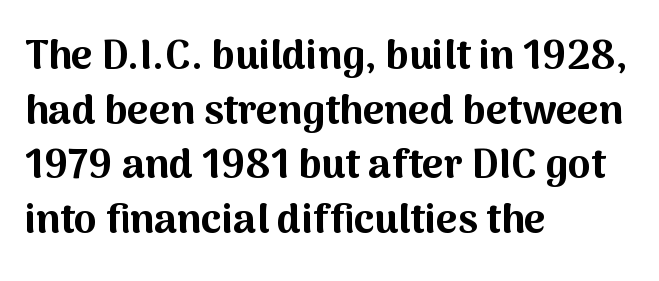
Spacing between characters is what you'd get straight out of the box. Regarding leading, the lines here are spaced in the standard way. A bare baseline throughout the passage. Type style note: lacks serifs. Horizontally, the lines are justified to the leading edge only. Spacing verdict: proportional, widths tailored to each character.
